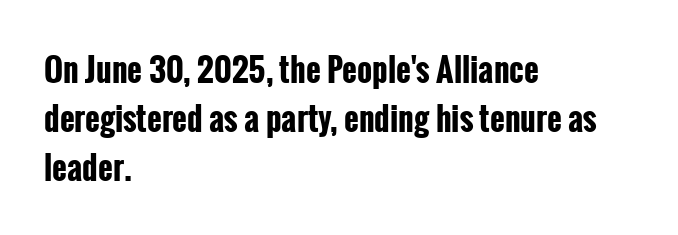
{"serif": "no", "italic": "no", "bold": "yes", "weight": "bold", "width": "condensed", "stroke_contrast": "low", "x_height": "medium", "monospaced": "no", "underline": "no", "align": "left", "line_spacing": "normal", "line_spacing_ratio": 1.53, "letter_spacing": "normal", "letter_spacing_em": 0.0, "glyph_px": 32}
